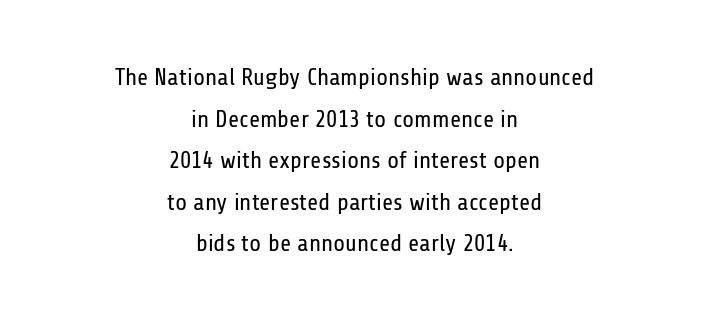
The image shows 24 px text type, upright; set centered, line spacing 1.73x, normal letter spacing, not underlined.
